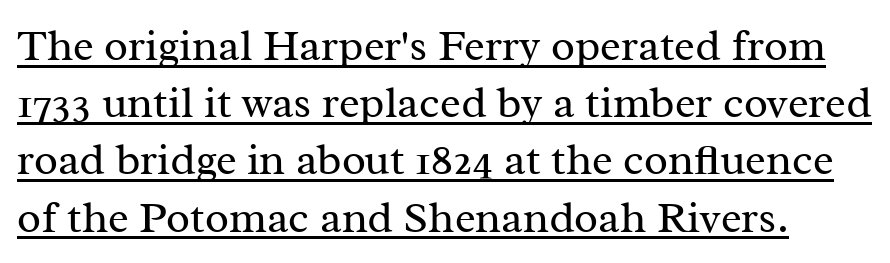
Glance below the letters and you will spot a drawn line. The strokes carry an ordinary text weight at most. The passage shown is typed in a proportional face where columns would drift. The text was rendered using a seriffed face with decorative stroke endings. The line-height multiplier appears to be the usual default. This is roman type, the default non-slanted kind.
